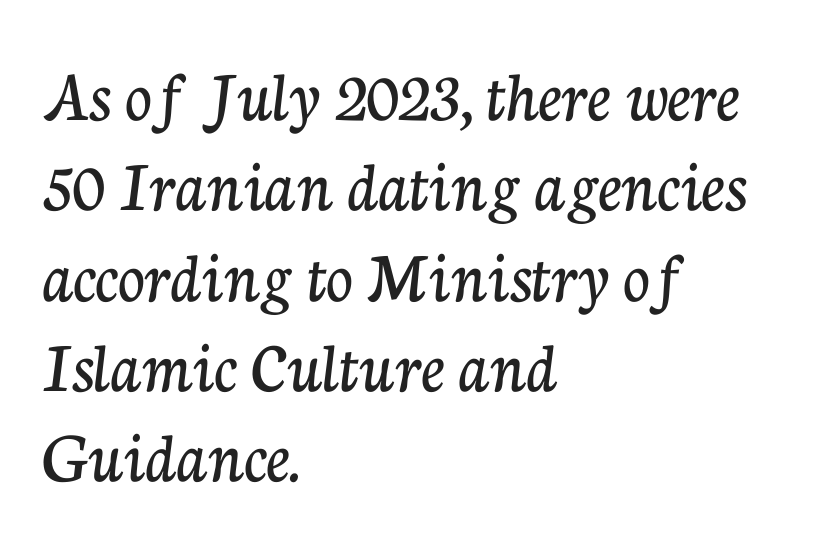
The paragraph shown leans on its left margin. This is serif lettering, the kind often seen in printed books. A bare baseline throughout the passage. The letterforms sit shoulder to shoulder at normal distance. Character widths vary here, with narrow letters taking less room than wide ones.
